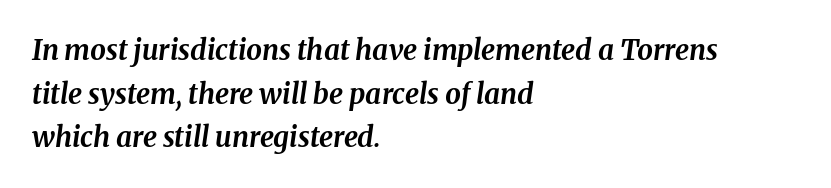
{"italic": "yes", "lean": "right", "slant_degrees": 8, "bold": "yes", "weight": "bold", "width": "normal", "stroke_contrast": "medium", "x_height": "medium", "monospaced": "no", "underline": "no", "align": "left", "line_spacing": "normal", "line_spacing_ratio": 1.56, "letter_spacing": "normal", "letter_spacing_em": 0.0, "glyph_px": 28}
